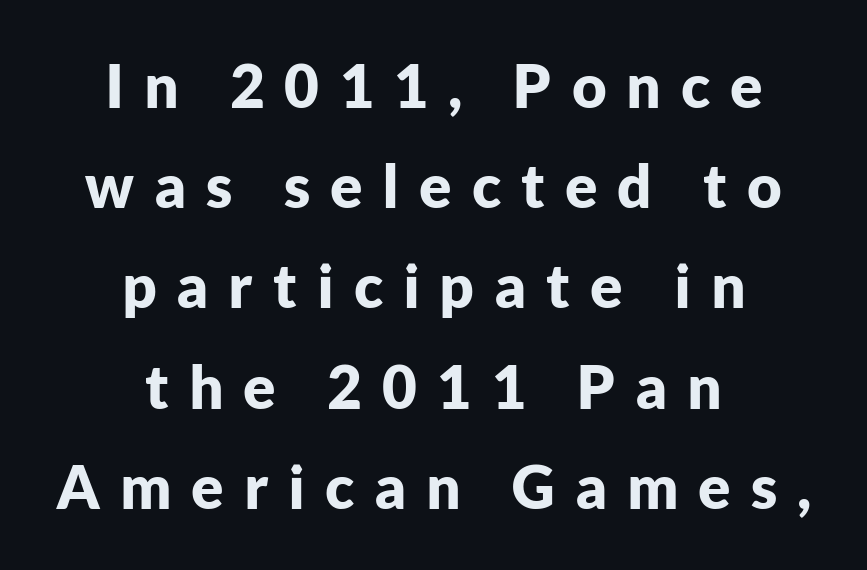
{"serif": "no", "italic": "no", "bold": "yes", "weight": "bold", "width": "normal", "stroke_contrast": "low", "x_height": "medium", "monospaced": "no", "underline": "no", "align": "center", "line_spacing": "normal", "line_spacing_ratio": 1.67, "letter_spacing": "wide", "letter_spacing_em": 0.33, "glyph_px": 60}
